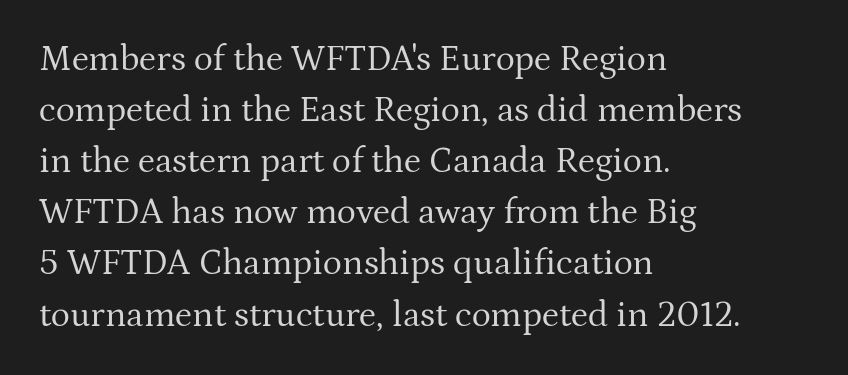
Q: Is the text bold? A: No.
Q: Is the text italic (slanted)? A: No, it is upright.
Q: Is the typeface a serif or a sans-serif typeface? A: Serif.
Q: Is the text underlined? A: No.
Q: How is the paragraph aligned? A: Left-aligned.
Q: Is the spacing between letters normal or unusually wide? A: Normal.
Q: Is the spacing between lines tight, normal or loose? A: Normal.
Q: Width (condensed, normal, or wide)? A: Normal.
Q: Stroke contrast? A: Medium.
Q: x-height? A: Medium.
Q: Monospaced? A: No.
